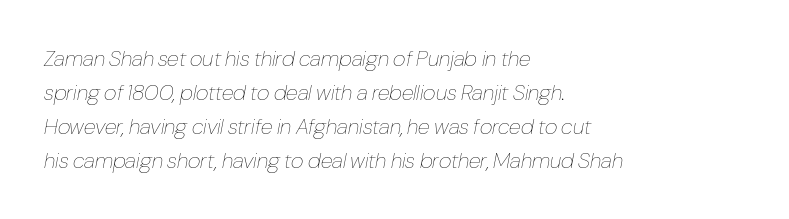
Q: Is the text bold? A: No.
Q: Is the text italic (slanted)? A: Yes, it leans right by about 10 degrees.
Q: Is the text underlined? A: No.
Q: How is the paragraph aligned? A: Left-aligned.
Q: Is the spacing between letters normal or unusually wide? A: Normal.
Q: Is the spacing between lines tight, normal or loose? A: Normal.
